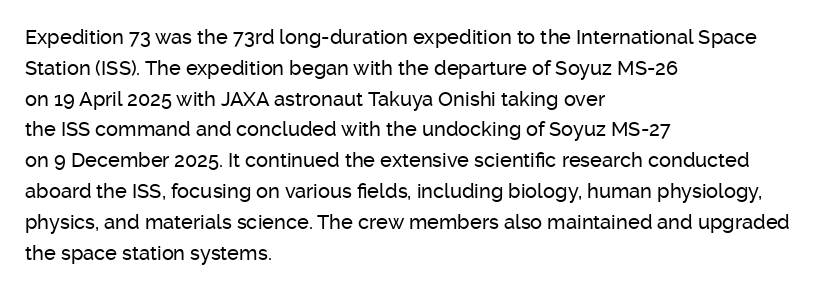
Q: Is the text italic (slanted)? A: No, it is upright.
Q: Is the text underlined? A: No.
Q: How is the paragraph aligned? A: Left-aligned.
Q: Is the spacing between letters normal or unusually wide? A: Normal.
Q: Is the spacing between lines tight, normal or loose? A: Normal.
